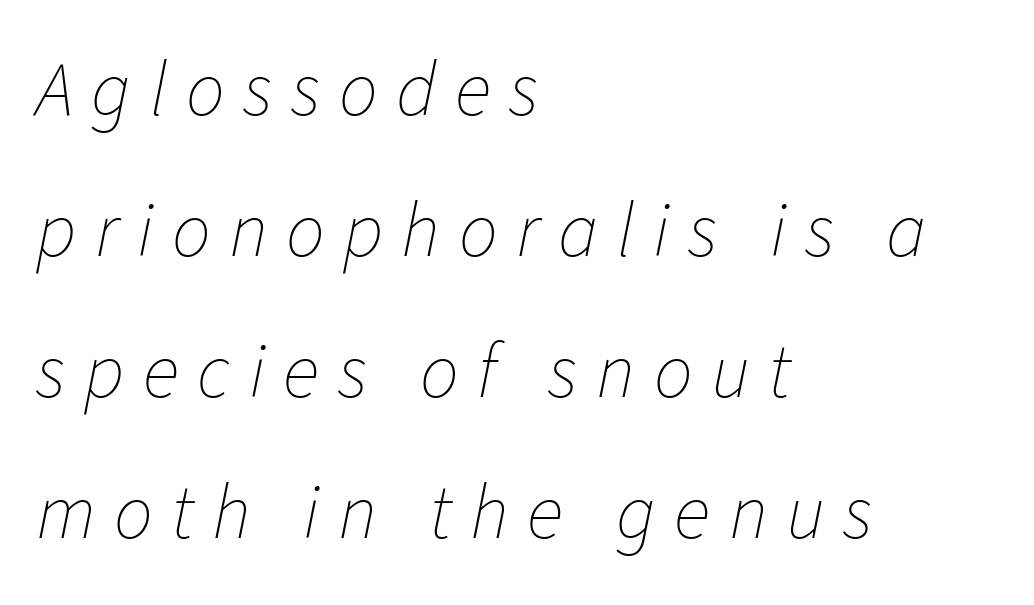
Typeset ragged right — the left edge is the straight one. Proportional: the letters do not fall into vertical columns. Stems and bowls with no extra thickness — not bold. Compared with ordinary roman type, these characters are visibly tilted.
